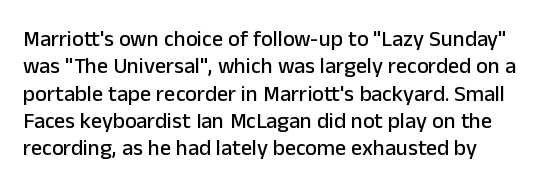
The image shows 22 px text type, upright; set left-aligned, line spacing 1.24x, normal letter spacing, not underlined.
